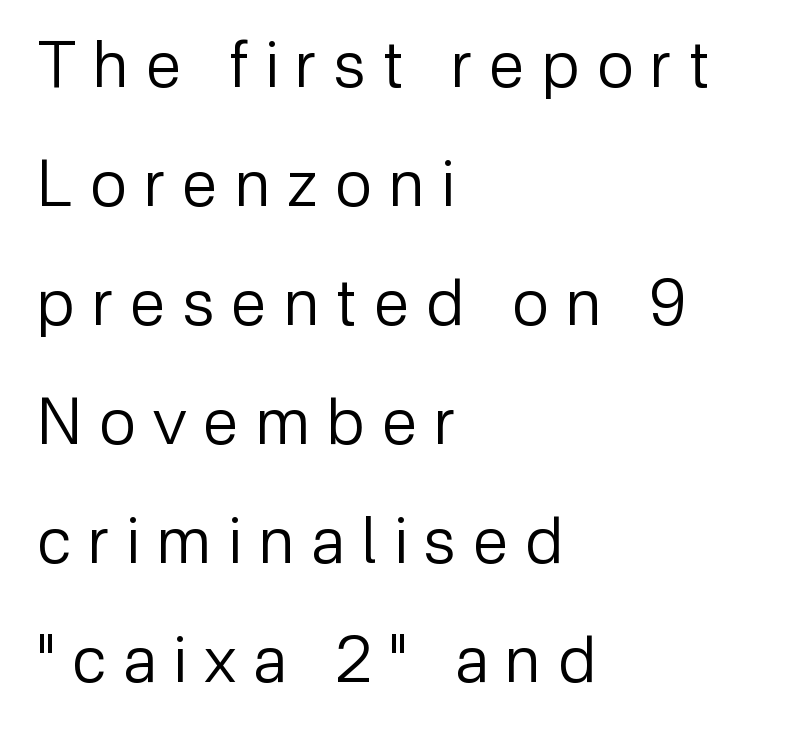
The image shows 64 px regular-weight sans-serif type, upright; set left-aligned, line spacing 1.86x, unusually wide letter spacing (+0.27 em), not underlined; low stroke contrast and a medium x-height.
